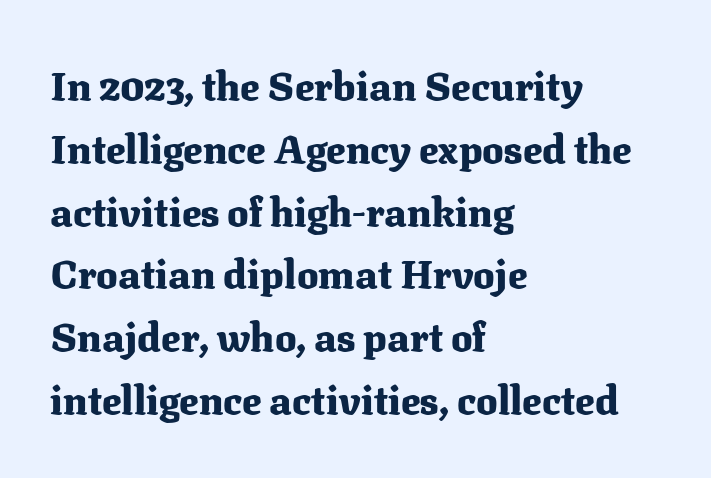
The image shows 40 px heavy serif type, upright; set left-aligned, normal line spacing (1.57x), normal letter spacing, not underlined; medium stroke contrast and a medium x-height.
